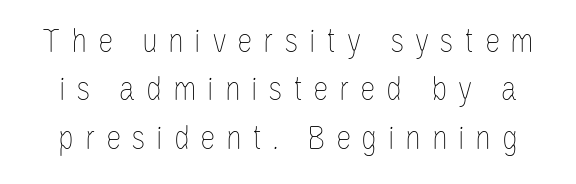
The image shows 35 px thin, condensed type, upright; set normal line spacing (1.38x), unusually wide letter spacing (+0.3 em), not underlined; low stroke contrast and a large x-height.
